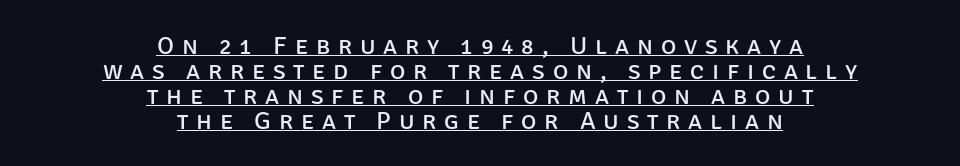
Every row of glyphs is offset so its center matches the block's center. The letterforms stand isolated, each surrounded by extra space. The characters are drawn with everyday or finer stroke widths. The letters stand straight up with perfectly vertical stems.
